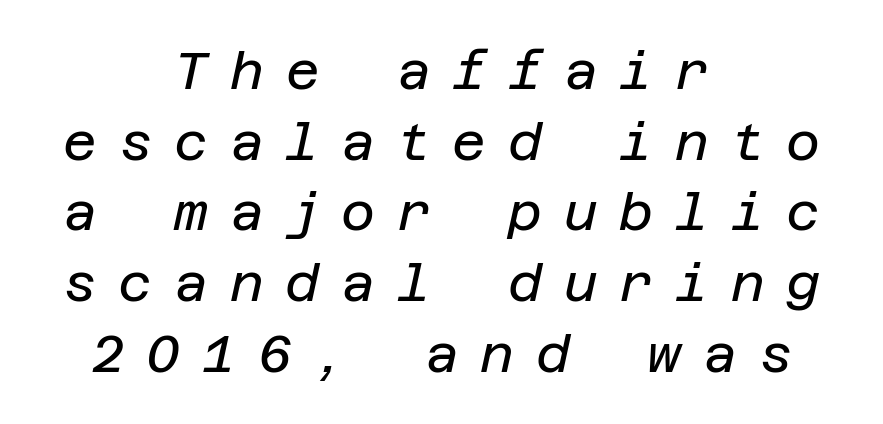
{"italic": "yes", "lean": "right", "slant_degrees": 12, "bold": "no", "weight": "regular", "width": "normal", "stroke_contrast": "low", "x_height": "large", "underline": "no", "align": "center", "line_spacing": "normal", "line_spacing_ratio": 1.36, "letter_spacing": "wide", "letter_spacing_em": 0.42, "glyph_px": 52}
